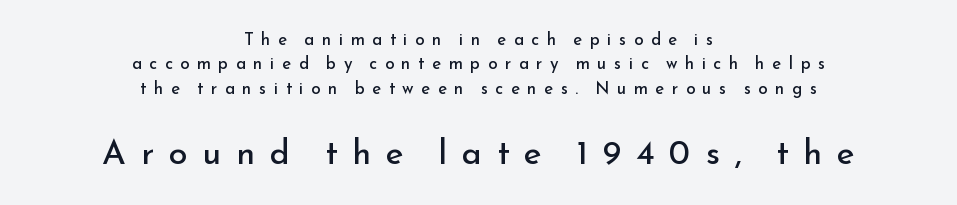
These lines are rendered in a variable-pitch font. Stroke terminals: plain, sans-serif. A bare baseline throughout the passage. Small over large — that's the arrangement of the two blocks here. How would I describe the line gaps? Plain and ordinary.
